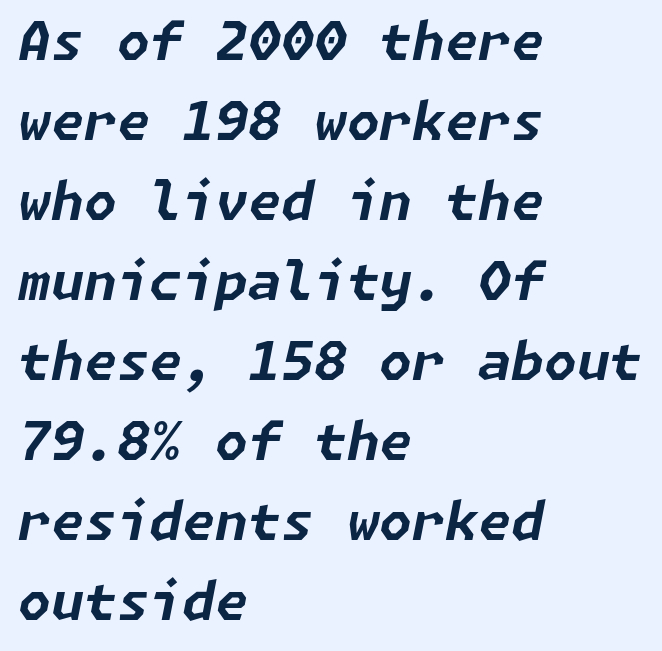
The image shows 53 px bold type, italic (leaning right); set left-aligned, normal line spacing (1.51x), normal letter spacing, not underlined; low stroke contrast and a medium x-height.
